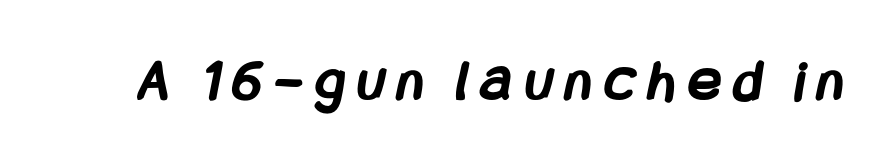
Q: Is the text bold? A: Yes.
Q: Is the typeface a serif or a sans-serif typeface? A: Sans-serif.
Q: Is the text underlined? A: No.
Q: Is the spacing between letters normal or unusually wide? A: Unusually wide.
Q: Width (condensed, normal, or wide)? A: Condensed.
Q: Stroke contrast? A: Low.
Q: x-height? A: Large.
